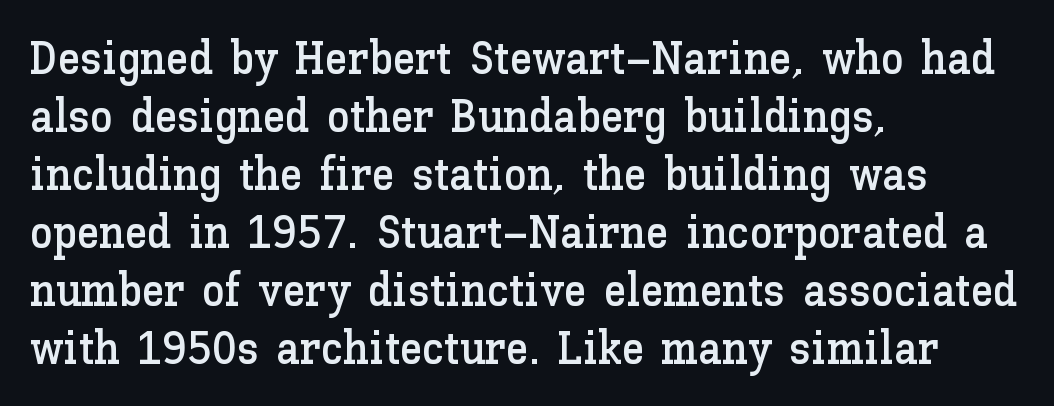
Q: Is the text italic (slanted)? A: No, it is upright.
Q: Is the text underlined? A: No.
Q: How is the paragraph aligned? A: Left-aligned.
Q: Is the spacing between letters normal or unusually wide? A: Normal.
Q: Is the spacing between lines tight, normal or loose? A: Normal.
Q: Width (condensed, normal, or wide)? A: Normal.
Q: Stroke contrast? A: Low.
Q: x-height? A: Medium.
Q: Monospaced? A: No.
